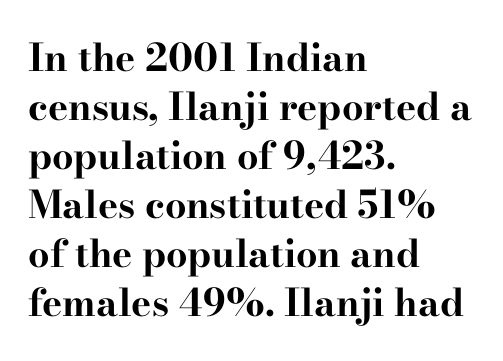
{"serif": "yes", "italic": "no", "bold": "yes", "weight": "bold", "width": "wide", "stroke_contrast": "high", "x_height": "small", "monospaced": "no", "underline": "no", "align": "left", "line_spacing": "normal", "line_spacing_ratio": 1.29, "letter_spacing": "normal", "letter_spacing_em": 0.0, "glyph_px": 38}
